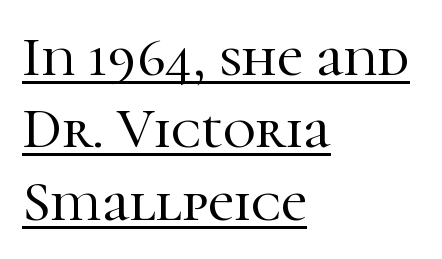
In designer terms, the underline attribute is active on this setting. A serif font was chosen for this passage. Casual observation: everything's shoved over to the left. Varying glyph widths throughout — classic text-font behaviour. Standard letterfit; no display-style spreading of the glyphs.
